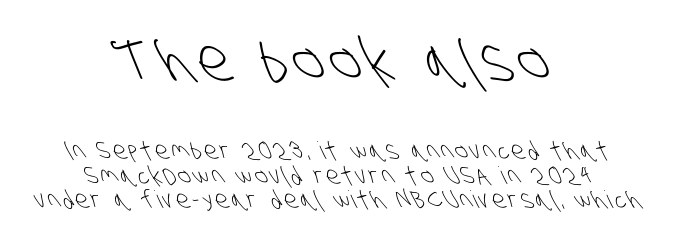
Weight: not bold — regular or lighter. Teacher's note: observe the equal gaps on both sides — that is centered alignment. Only glyphs here, with clear space below each row. The designer gave the opening block more size than the closing block. Note: no serifs on the glyphs. Line spacing here is tight.
